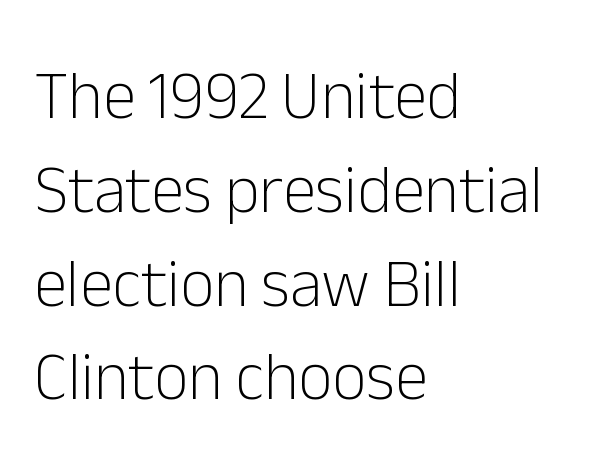
Q: Is the text bold? A: No.
Q: Is the text italic (slanted)? A: No, it is upright.
Q: Is the typeface a serif or a sans-serif typeface? A: Sans-serif.
Q: Is the text underlined? A: No.
Q: How is the paragraph aligned? A: Left-aligned.
Q: Is the spacing between letters normal or unusually wide? A: Normal.
Q: Is the spacing between lines tight, normal or loose? A: Normal.
Q: Width (condensed, normal, or wide)? A: Normal.
Q: Stroke contrast? A: Low.
Q: x-height? A: Medium.
Q: Monospaced? A: No.
